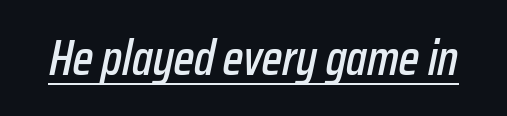
What stands out about the letter spacing? Nothing — it is the standard amount. Is the type slanted? Yes — the strokes lean at a clear angle. Does a line run under the words? Yes, clearly. Spacing verdict: proportional, widths tailored to each character.
